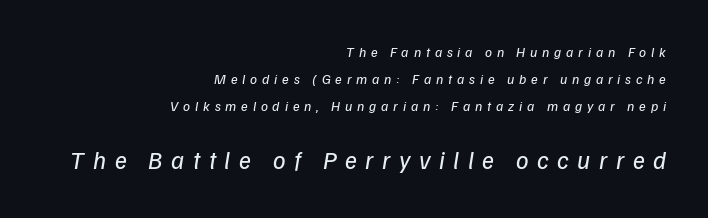
Weight class: somewhere from thin through regular. Short note: letters widely spaced. The lower block of text is set noticeably larger than the block above it. These lines stand farther apart than default settings would place them.
